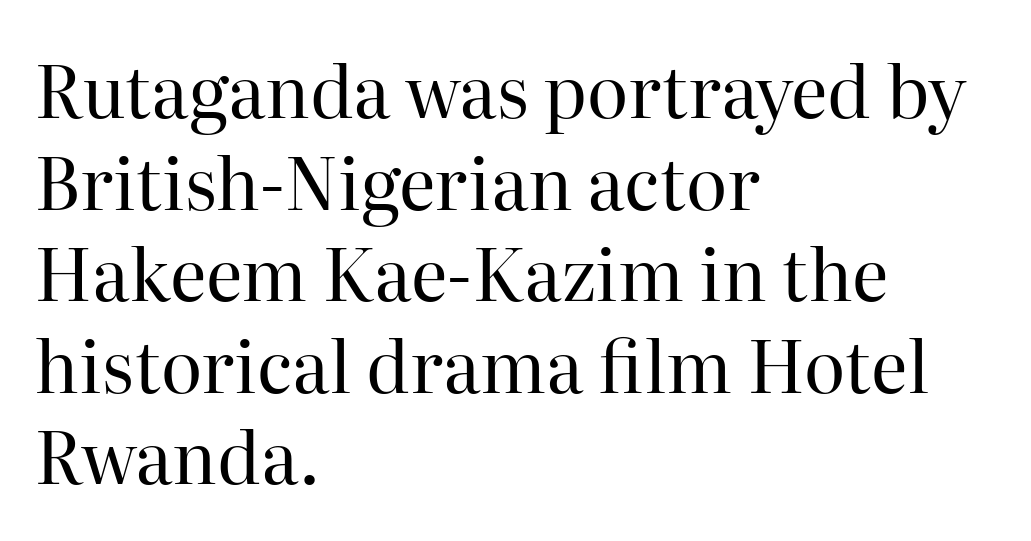
{"serif": "yes", "italic": "no", "bold": "no", "weight": "regular", "width": "normal", "stroke_contrast": "high", "x_height": "medium", "monospaced": "no", "underline": "no", "align": "left", "line_spacing": "normal", "line_spacing_ratio": 1.29, "letter_spacing": "normal", "letter_spacing_em": 0.0, "glyph_px": 71}
